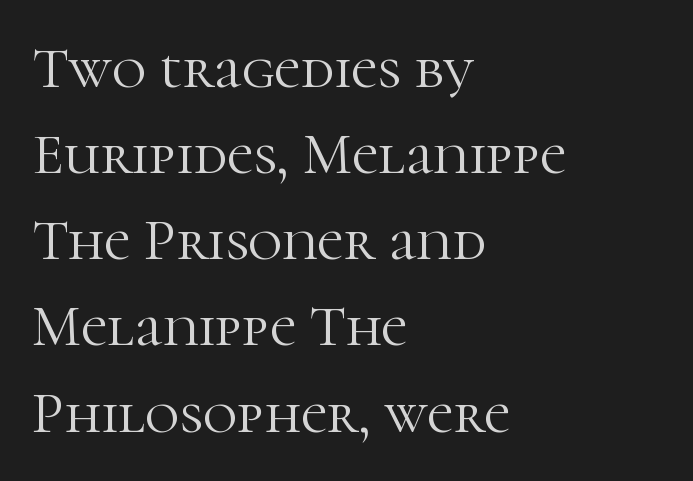
The typography opts for an upright posture over an oblique one. Check the space under the baseline: it is left empty. The vertical gap from one line to the next is medium. Reading down the block, your eye returns to a fixed left position each line. The letters carry serifs — small finishing strokes at the ends of their stems.
